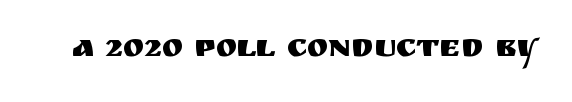
Q: Is the text italic (slanted)? A: No, it is upright.
Q: Is the typeface a serif or a sans-serif typeface? A: Sans-serif.
Q: Is the text underlined? A: No.
Q: Is the spacing between letters normal or unusually wide? A: Normal.
Q: Width (condensed, normal, or wide)? A: Normal.
Q: Stroke contrast? A: Medium.
Q: x-height? A: Large.
Q: Monospaced? A: No.
